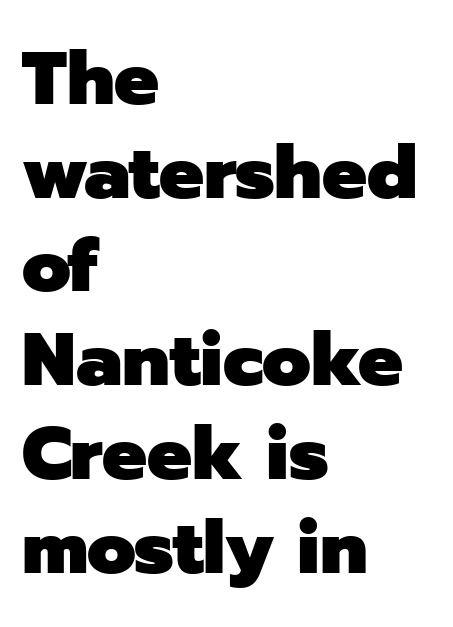
Descenders are the only things crossing below the line. One glance says typical: line gaps are just what's usual. These words are printed bold, with thick strokes throughout. These lines stack with their left ends in a neat column. Stroke terminals: plain, sans-serif. Students, note that the glyphs here touch the page at normal intervals.
